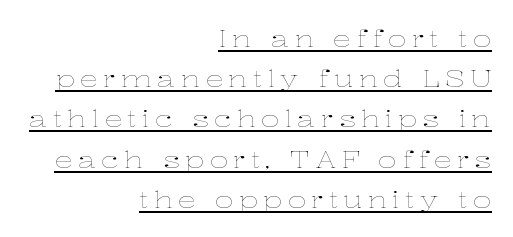
The image shows 23 px text type, upright; set right-aligned, line spacing 1.75x, unusually wide letter spacing (+0.22 em), underlined.
